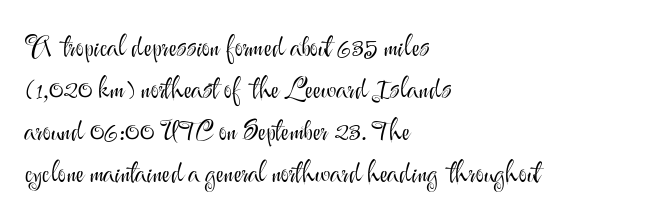
Q: Is the text bold? A: No.
Q: Is the typeface a serif or a sans-serif typeface? A: Sans-serif.
Q: Is the text underlined? A: No.
Q: How is the paragraph aligned? A: Left-aligned.
Q: Is the spacing between letters normal or unusually wide? A: Normal.
Q: Is the spacing between lines tight, normal or loose? A: Normal.
Q: Width (condensed, normal, or wide)? A: Normal.
Q: Stroke contrast? A: Medium.
Q: x-height? A: Small.
Q: Monospaced? A: No.
